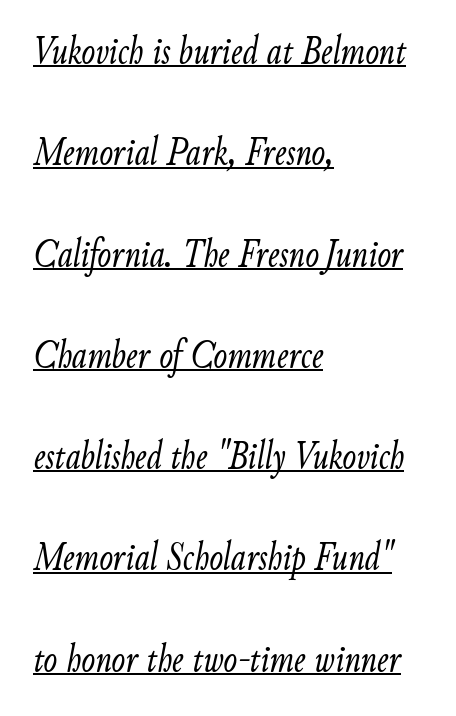
{"italic": "yes", "lean": "right", "slant_degrees": 9, "bold": "no", "weight": "light", "width": "condensed", "stroke_contrast": "low", "x_height": "small", "monospaced": "no", "underline": "yes", "align": "left", "line_spacing": "loose", "line_spacing_ratio": 2.47, "letter_spacing": "normal", "letter_spacing_em": 0.0, "glyph_px": 41}
